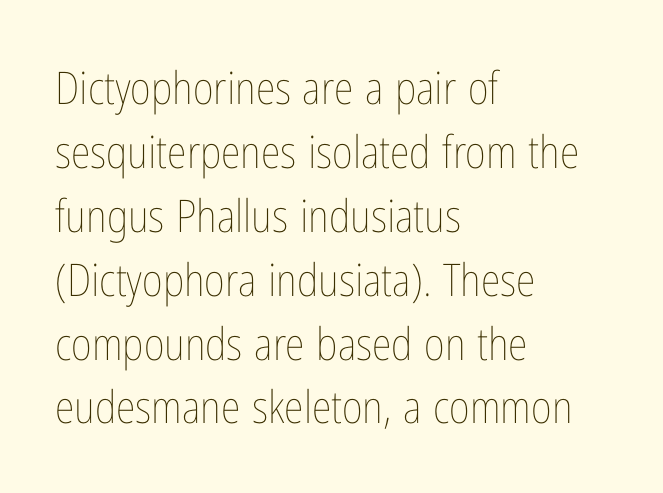
Q: Is the text bold? A: No.
Q: Is the text italic (slanted)? A: No, it is upright.
Q: Is the text underlined? A: No.
Q: How is the paragraph aligned? A: Left-aligned.
Q: Is the spacing between letters normal or unusually wide? A: Normal.
Q: Is the spacing between lines tight, normal or loose? A: Normal.
Q: Width (condensed, normal, or wide)? A: Condensed.
Q: Stroke contrast? A: Low.
Q: x-height? A: Medium.
Q: Monospaced? A: No.
